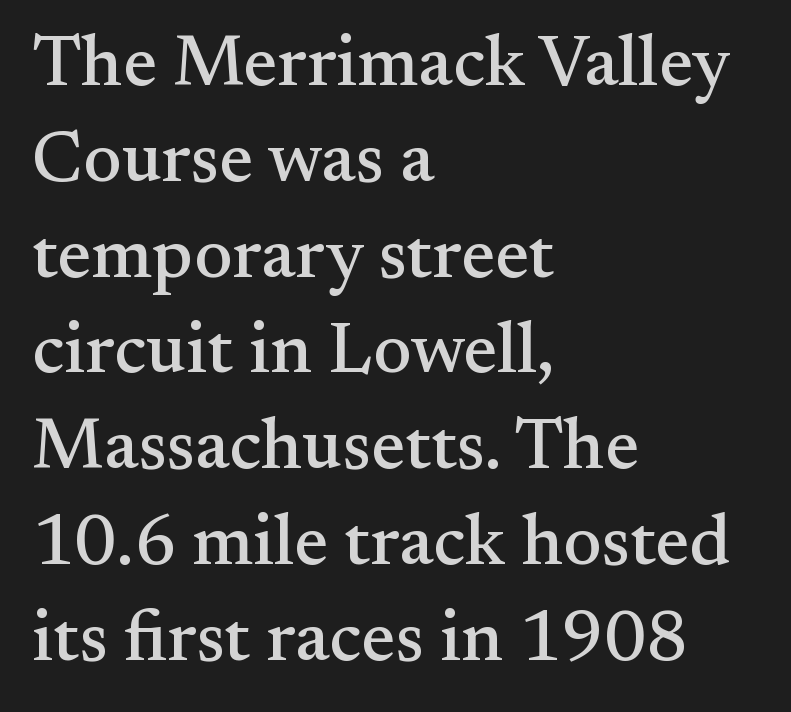
Q: Is the text italic (slanted)? A: No, it is upright.
Q: Is the typeface a serif or a sans-serif typeface? A: Serif.
Q: Is the text underlined? A: No.
Q: How is the paragraph aligned? A: Left-aligned.
Q: Is the spacing between letters normal or unusually wide? A: Normal.
Q: Is the spacing between lines tight, normal or loose? A: Normal.
Q: Width (condensed, normal, or wide)? A: Normal.
Q: Stroke contrast? A: Medium.
Q: x-height? A: Small.
Q: Monospaced? A: No.
